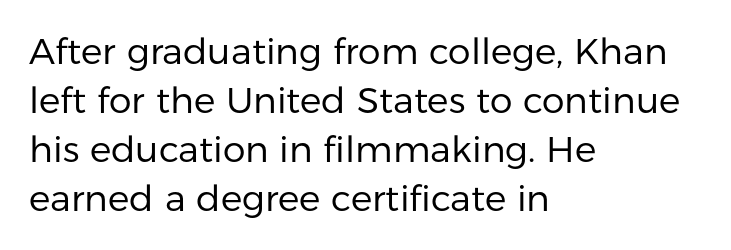
Q: Is the text bold? A: No.
Q: Is the text italic (slanted)? A: No, it is upright.
Q: Is the typeface a serif or a sans-serif typeface? A: Sans-serif.
Q: Is the text underlined? A: No.
Q: How is the paragraph aligned? A: Left-aligned.
Q: Is the spacing between letters normal or unusually wide? A: Normal.
Q: Is the spacing between lines tight, normal or loose? A: Normal.
Q: Width (condensed, normal, or wide)? A: Normal.
Q: Stroke contrast? A: Low.
Q: x-height? A: Medium.
Q: Monospaced? A: No.
